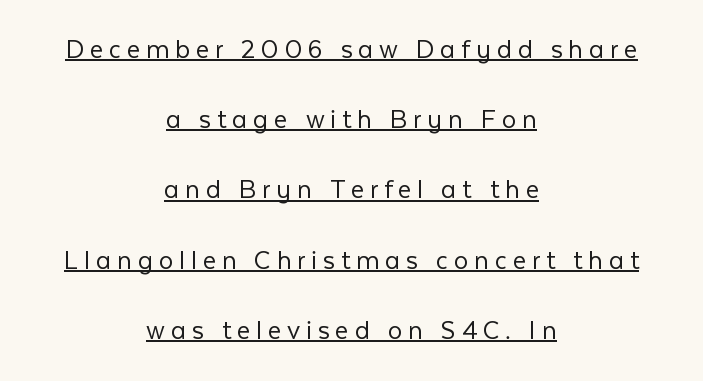
{"serif": "no", "italic": "no", "bold": "no", "weight": "light", "width": "normal", "stroke_contrast": "low", "x_height": "medium", "monospaced": "no", "underline": "yes", "align": "center", "line_spacing": "loose", "line_spacing_ratio": 2.42, "letter_spacing": "wide", "letter_spacing_em": 0.2, "glyph_px": 29}
